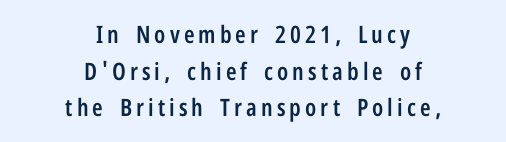
The image shows 24 px text type, upright; set centered, normal line spacing (1.53x), not underlined.
